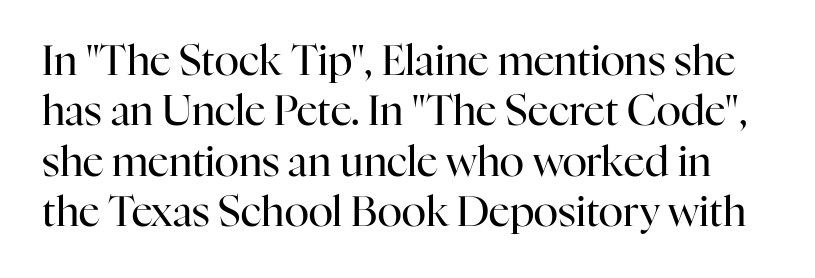
There is no visible air inserted between adjacent glyphs. Proportional: the letters do not fall into vertical columns. You can tell it's not italic because the verticals are truly vertical. The foot of each line stays bare and open. The passage shown is typeset with a serif family. The weight would be labelled regular, book, light, or lighter still.
